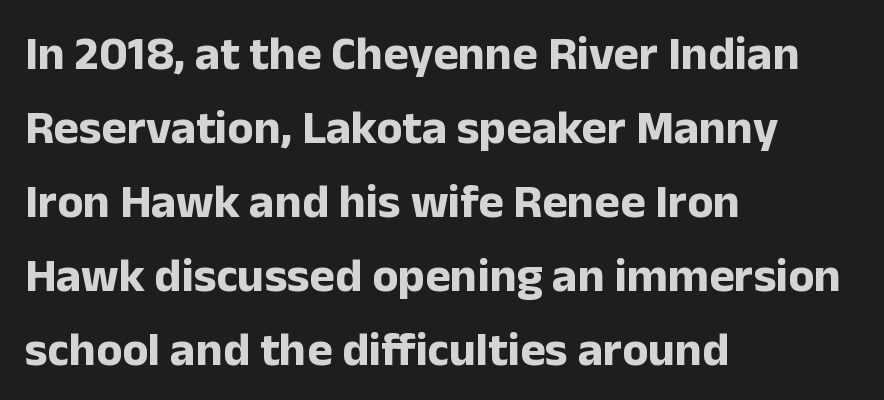
{"serif": "no", "italic": "no", "bold": "yes", "weight": "bold", "width": "normal", "stroke_contrast": "low", "x_height": "medium", "monospaced": "no", "underline": "no", "align": "left", "line_spacing": "normal", "line_spacing_ratio": 1.54, "letter_spacing": "normal", "letter_spacing_em": 0.0, "glyph_px": 48}
